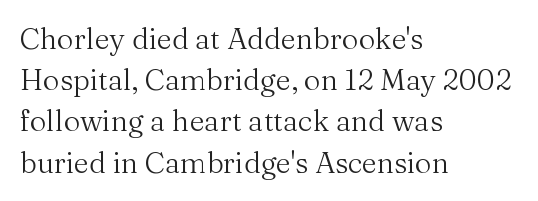
Q: Is the text bold? A: No.
Q: Is the text italic (slanted)? A: No, it is upright.
Q: Is the typeface a serif or a sans-serif typeface? A: Serif.
Q: Is the text underlined? A: No.
Q: How is the paragraph aligned? A: Left-aligned.
Q: Is the spacing between letters normal or unusually wide? A: Normal.
Q: Is the spacing between lines tight, normal or loose? A: Normal.
Q: Width (condensed, normal, or wide)? A: Normal.
Q: Stroke contrast? A: Medium.
Q: x-height? A: Medium.
Q: Monospaced? A: No.
